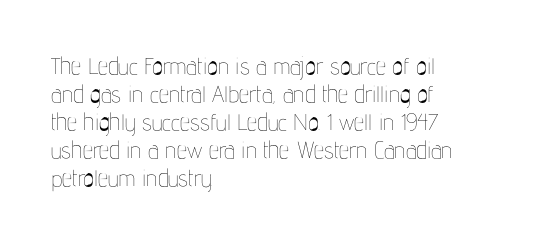
Q: Is the text bold? A: No.
Q: Is the text italic (slanted)? A: No, it is upright.
Q: Is the text underlined? A: No.
Q: How is the paragraph aligned? A: Left-aligned.
Q: Is the spacing between letters normal or unusually wide? A: Normal.
